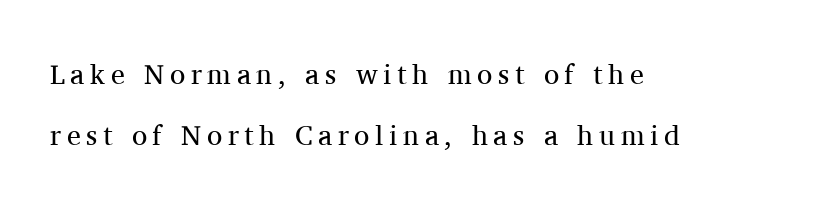
{"serif": "yes", "italic": "no", "bold": "no", "weight": "regular", "width": "normal", "stroke_contrast": "medium", "x_height": "medium", "monospaced": "no", "underline": "no", "align": "left", "line_spacing": "loose", "line_spacing_ratio": 2.17, "letter_spacing": "wide", "letter_spacing_em": 0.2, "glyph_px": 28}
